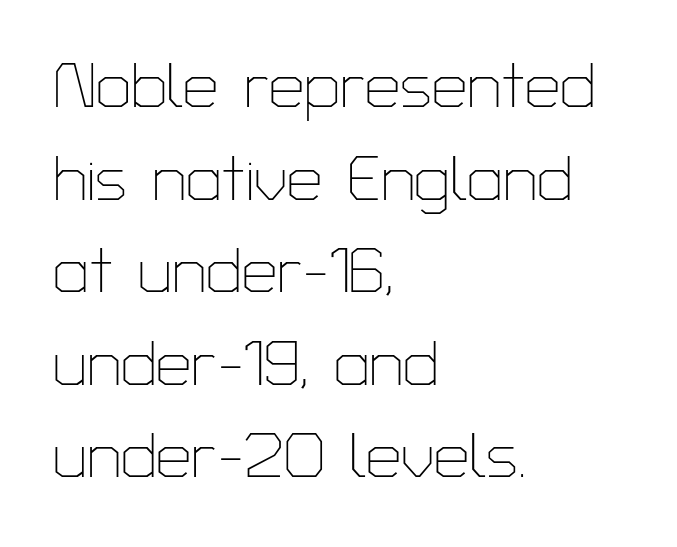
Baseline-to-baseline distance is the conventional proportion of letter height. Stem width sits at or under what a default text font uses. The rendering shows plain stroke endings on the letterforms — a sans-serif design. The letters advance in unequal steps, a hallmark of proportional type. The face used here is rendered with its standard letterfit. The paragraph shown leans on its left margin.
